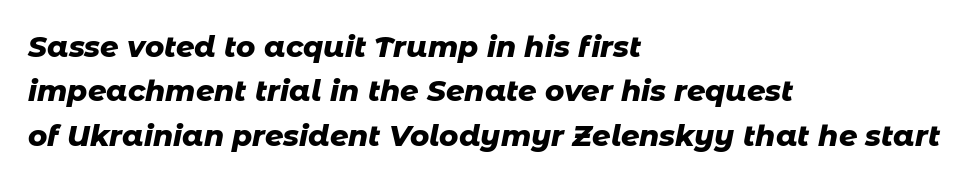
The image shows 29 px heavy type, italic (leaning right); set left-aligned, normal line spacing (1.53x), normal letter spacing, not underlined; low stroke contrast and a medium x-height.
